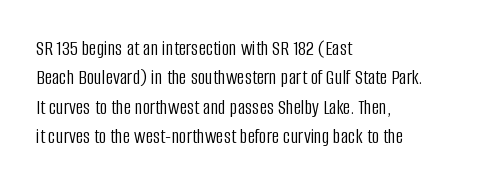
A clean baseline with only descenders dipping below it. If you drew a line through each stem, it would be perfectly vertical. Honestly, the row spacing looks completely unremarkable. Is this a heavy cut? Hardly; it is regular or lighter.
